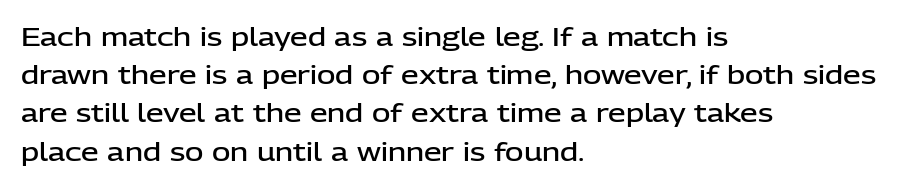
Q: Is the text bold? A: Semi-bold.
Q: Is the text italic (slanted)? A: No, it is upright.
Q: Is the text underlined? A: No.
Q: How is the paragraph aligned? A: Left-aligned.
Q: Is the spacing between letters normal or unusually wide? A: Normal.
Q: Is the spacing between lines tight, normal or loose? A: Normal.
